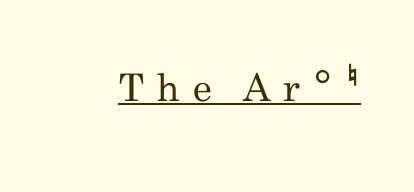
The image shows 38 px regular-weight, condensed sans-serif type, upright; set unusually wide letter spacing (+0.34 em), underlined; low stroke contrast and a small x-height.
